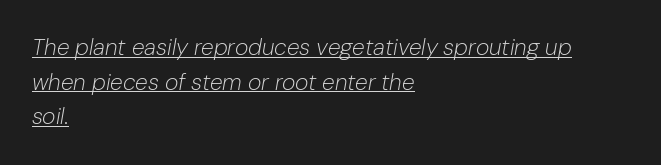
{"italic": "yes", "lean": "right", "slant_degrees": 10, "bold": "no", "underline": "yes", "align": "left", "line_spacing": "normal", "line_spacing_ratio": 1.51, "letter_spacing": "normal", "letter_spacing_em": 0.0, "glyph_px": 23}
